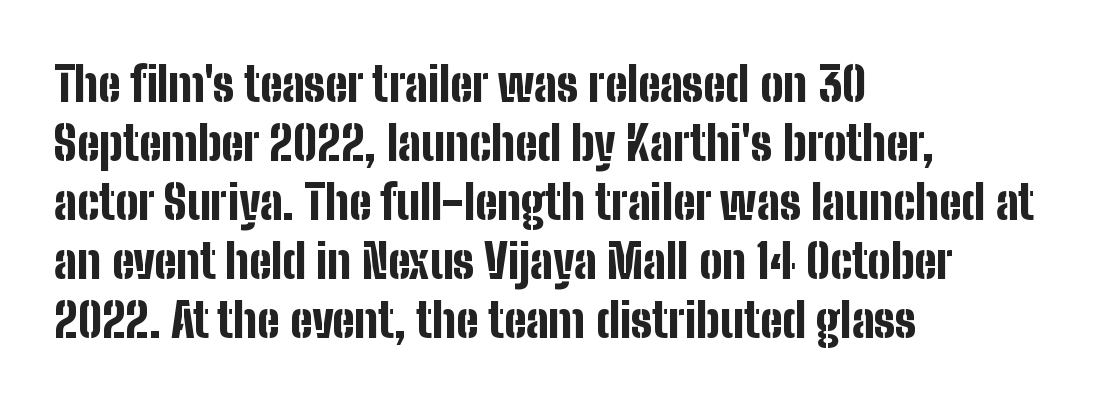
{"serif": "no", "italic": "no", "bold": "yes", "weight": "bold", "width": "condensed", "stroke_contrast": "low", "x_height": "medium", "monospaced": "no", "underline": "no", "align": "left", "line_spacing_ratio": 1.23, "letter_spacing": "normal", "letter_spacing_em": 0.0, "glyph_px": 48}
